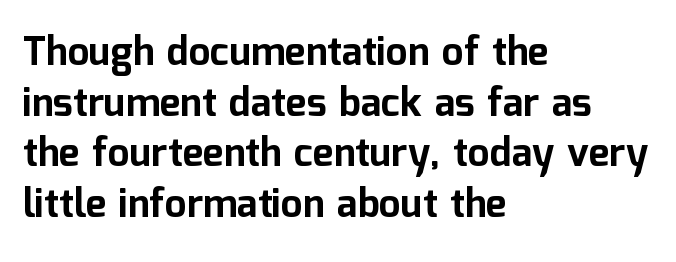
Q: Is the text bold? A: Yes.
Q: Is the text italic (slanted)? A: No, it is upright.
Q: Is the typeface a serif or a sans-serif typeface? A: Sans-serif.
Q: Is the text underlined? A: No.
Q: How is the paragraph aligned? A: Left-aligned.
Q: Is the spacing between letters normal or unusually wide? A: Normal.
Q: Is the spacing between lines tight, normal or loose? A: Normal.
Q: Width (condensed, normal, or wide)? A: Normal.
Q: Stroke contrast? A: Low.
Q: x-height? A: Medium.
Q: Monospaced? A: No.
